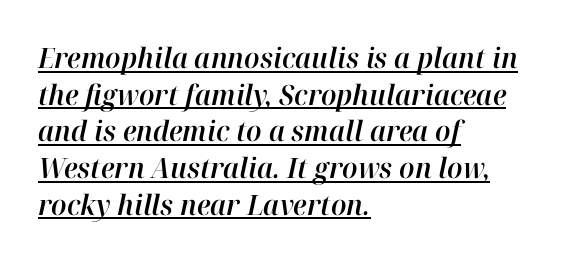
{"italic": "yes", "lean": "right", "slant_degrees": 12, "width": "normal", "stroke_contrast": "high", "x_height": "medium", "monospaced": "no", "underline": "yes", "align": "left", "line_spacing": "normal", "line_spacing_ratio": 1.31, "letter_spacing": "normal", "letter_spacing_em": 0.0, "glyph_px": 28}
